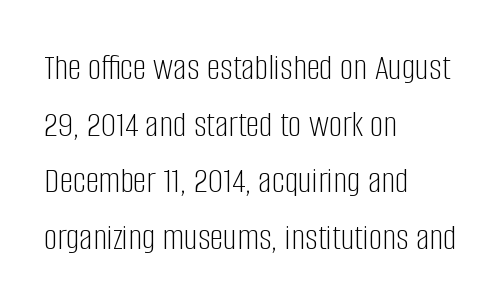
The image shows 38 px light, condensed sans-serif type, upright; set left-aligned, normal line spacing (1.49x), normal letter spacing, not underlined; low stroke contrast and a large x-height.
